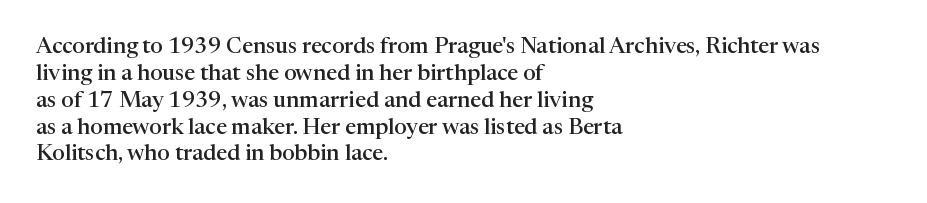
Q: Is the text bold? A: Semi-bold.
Q: Is the text italic (slanted)? A: No, it is upright.
Q: Is the text underlined? A: No.
Q: How is the paragraph aligned? A: Left-aligned.
Q: Is the spacing between letters normal or unusually wide? A: Normal.
